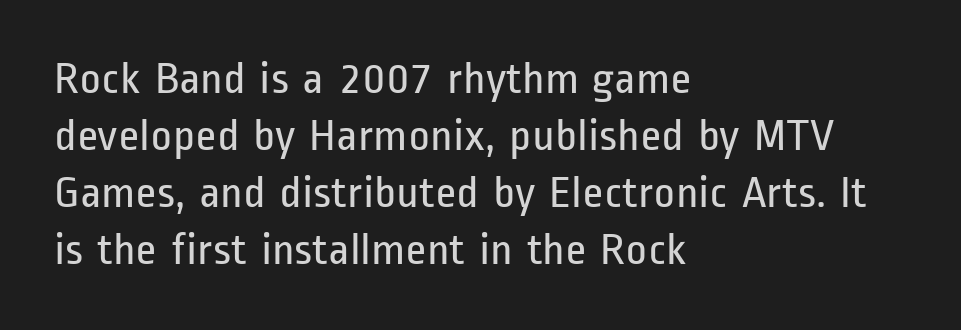
I'd call this a sans setting — the letters go barefoot. Compared with typical body copy, the letter spacing here is the same. Honestly, there is no underline to notice here at all. This is roman type, the default non-slanted kind. A quiet, ordinary-to-light weight characterises the typeface. Character widths vary here, with narrow letters taking less room than wide ones.
